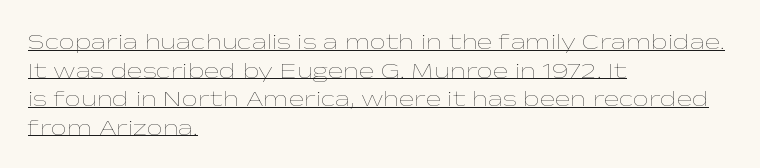
Between one letter and the next there's only the usual sliver of space. Leftover space on each line is placed entirely after the last word. The letters stand upright; this is a roman face. No heavy texture on the line: the type isn't bold. Underline: present.
